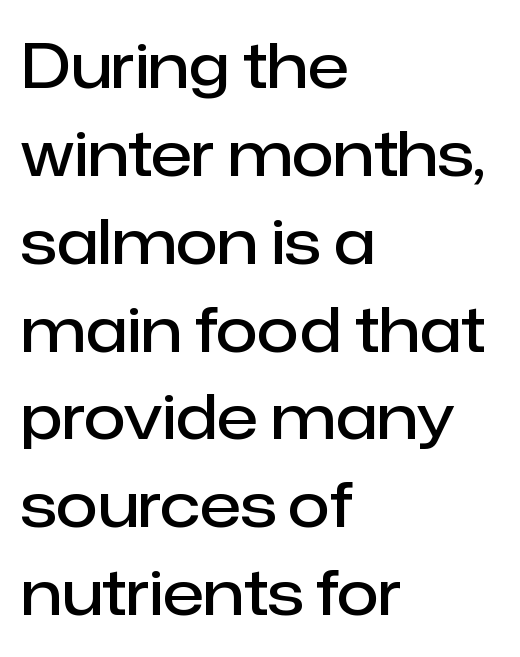
{"serif": "no", "italic": "no", "bold": "semi", "weight": "semibold", "width": "normal", "stroke_contrast": "low", "x_height": "medium", "monospaced": "no", "underline": "no", "align": "left", "line_spacing": "normal", "line_spacing_ratio": 1.44, "letter_spacing": "normal", "letter_spacing_em": 0.0, "glyph_px": 61}
